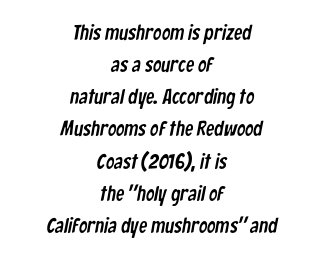
{"underline": "no", "align": "center", "line_spacing": "normal", "line_spacing_ratio": 1.53, "letter_spacing": "normal", "letter_spacing_em": 0.0, "glyph_px": 21}
